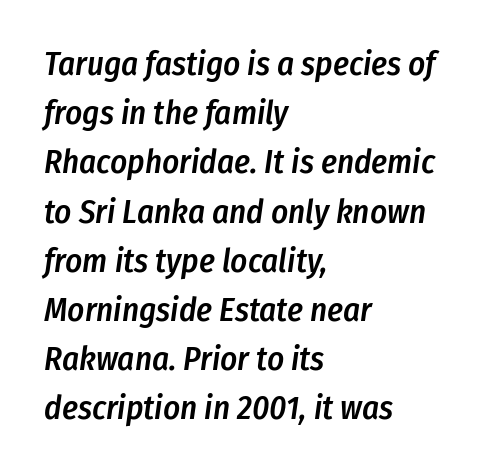
Q: Is the text bold? A: Semi-bold.
Q: Is the text italic (slanted)? A: Yes, it leans right by about 8 degrees.
Q: Is the text underlined? A: No.
Q: How is the paragraph aligned? A: Left-aligned.
Q: Is the spacing between letters normal or unusually wide? A: Normal.
Q: Is the spacing between lines tight, normal or loose? A: Normal.
Q: Width (condensed, normal, or wide)? A: Condensed.
Q: Stroke contrast? A: Low.
Q: x-height? A: Medium.
Q: Monospaced? A: No.
